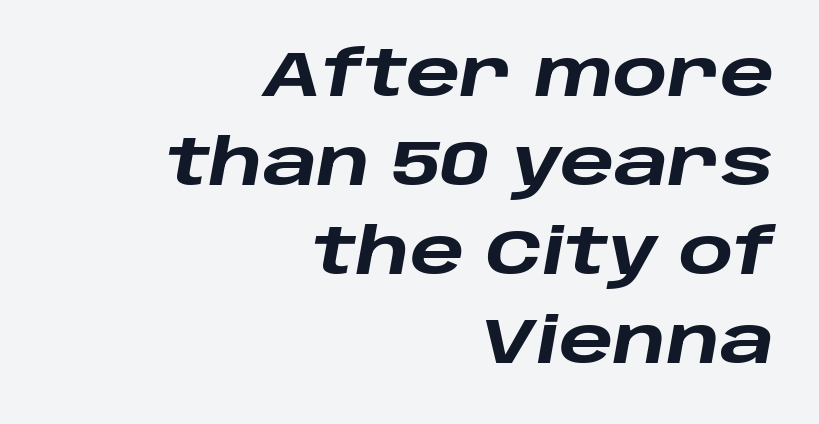
It's the slanting kind of type. Quick note: interline space is typical. The line texture is even and compact thanks to regular tracking. Check the space under the baseline: it is left empty. The paragraph has a hard right edge and a soft left edge.
